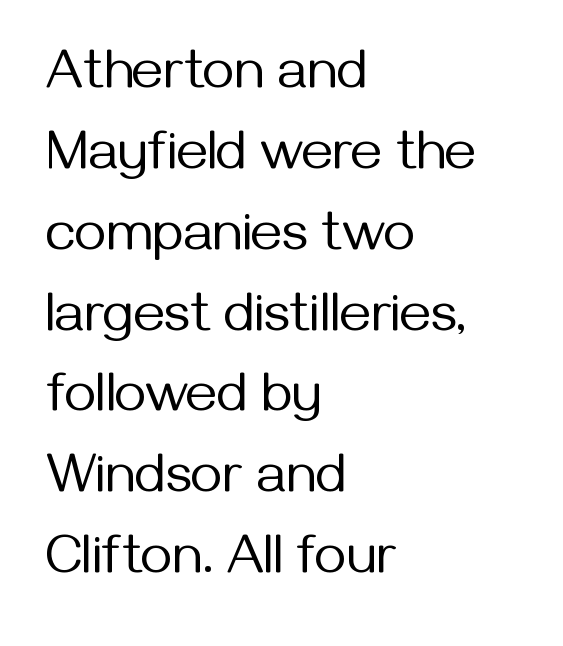
Q: Is the text bold? A: No.
Q: Is the text italic (slanted)? A: No, it is upright.
Q: Is the typeface a serif or a sans-serif typeface? A: Sans-serif.
Q: Is the text underlined? A: No.
Q: How is the paragraph aligned? A: Left-aligned.
Q: Is the spacing between letters normal or unusually wide? A: Normal.
Q: Is the spacing between lines tight, normal or loose? A: Normal.
Q: Width (condensed, normal, or wide)? A: Normal.
Q: Stroke contrast? A: Medium.
Q: x-height? A: Medium.
Q: Monospaced? A: No.
